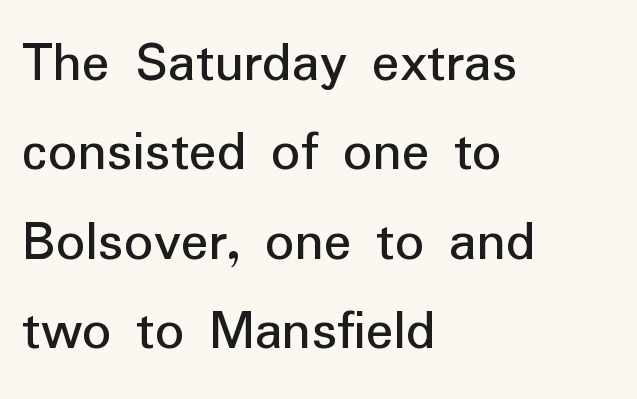
{"serif": "no", "italic": "no", "width": "normal", "stroke_contrast": "low", "x_height": "medium", "monospaced": "no", "underline": "no", "align": "left", "line_spacing": "normal", "line_spacing_ratio": 1.54, "letter_spacing": "normal", "letter_spacing_em": 0.0, "glyph_px": 58}
